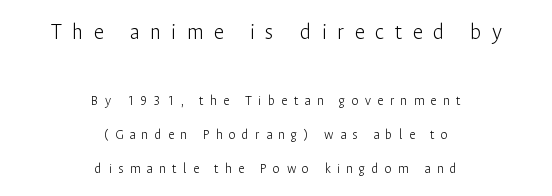
{"italic": "no", "bold": "no", "underline": "no", "align": "center", "line_spacing": "loose", "line_spacing_ratio": 2.42, "letter_spacing": "wide", "letter_spacing_em": 0.45, "larger_block": "first", "size_ratio": 1.64, "glyph_px": 23}
